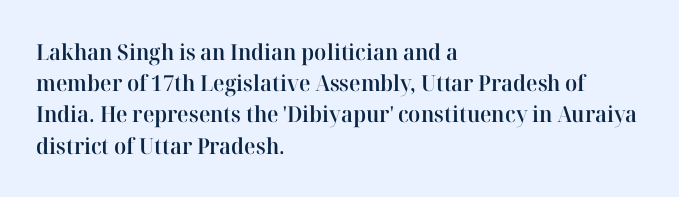
{"italic": "no", "bold": "semi", "underline": "no", "align": "left", "line_spacing": "normal", "line_spacing_ratio": 1.42, "letter_spacing": "normal", "letter_spacing_em": 0.0, "glyph_px": 22}
